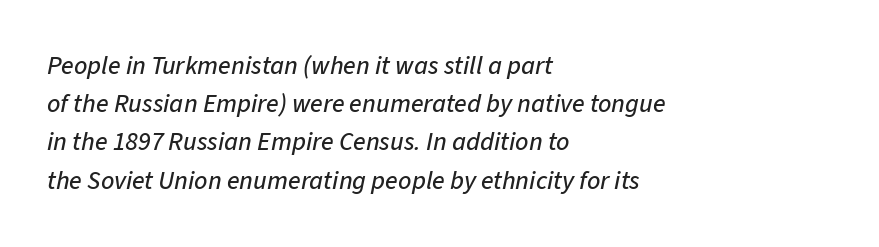
Q: Is the text italic (slanted)? A: Yes, it leans right by about 11 degrees.
Q: Is the text underlined? A: No.
Q: How is the paragraph aligned? A: Left-aligned.
Q: Is the spacing between letters normal or unusually wide? A: Normal.
Q: Is the spacing between lines tight, normal or loose? A: Normal.
